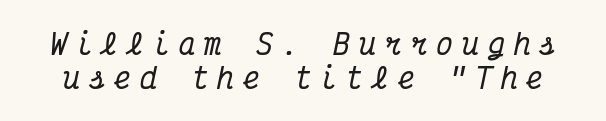
Any mark beneath the type? The region is blank. Students, note that the glyphs here are deliberately spaced far apart. Spacing verdict: monospaced, one width for all characters. Every character sits at an angle, as italics do. Old-style or modern, the face here clearly has serifs.
